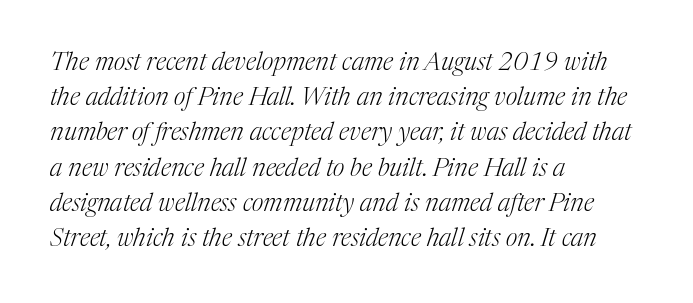
The image shows 25 px text type, italic (leaning right); set left-aligned, normal line spacing (1.41x), normal letter spacing, not underlined.
